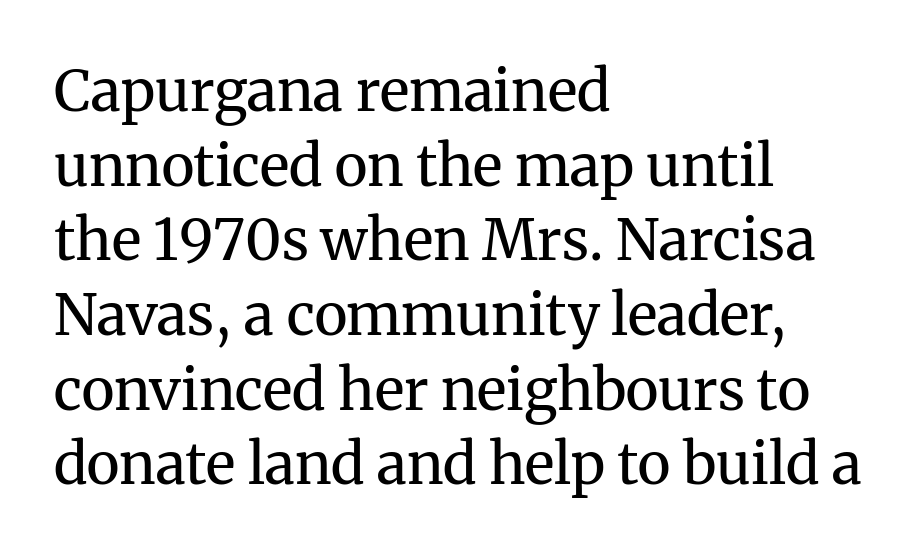
{"serif": "yes", "italic": "no", "bold": "no", "weight": "regular", "width": "normal", "stroke_contrast": "medium", "x_height": "medium", "monospaced": "no", "underline": "no", "align": "left", "line_spacing": "normal", "line_spacing_ratio": 1.31, "letter_spacing": "normal", "letter_spacing_em": 0.0, "glyph_px": 57}
